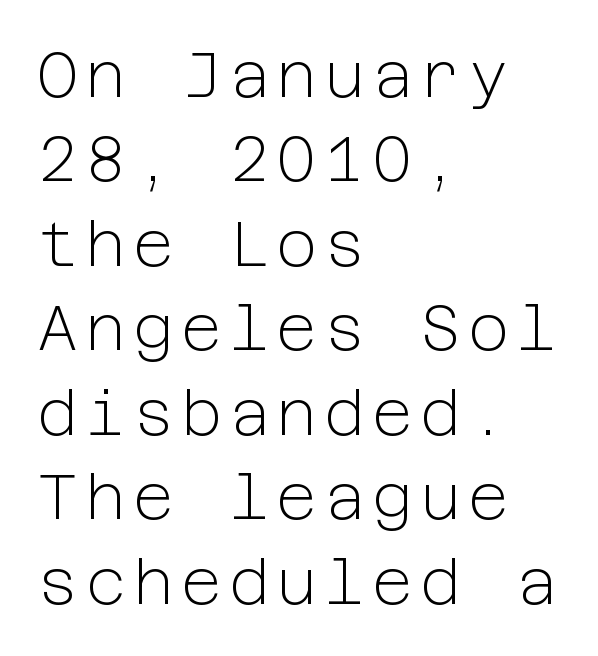
Leftover space on each line is placed entirely after the last word. Decoration check: the copy has no underline. Vertical stems look standard width or narrower in stroke. Is there any slant? The stems are plumb. I'd call this a sans setting — the letters go barefoot. This block has exactly the height ordinary leading produces.
